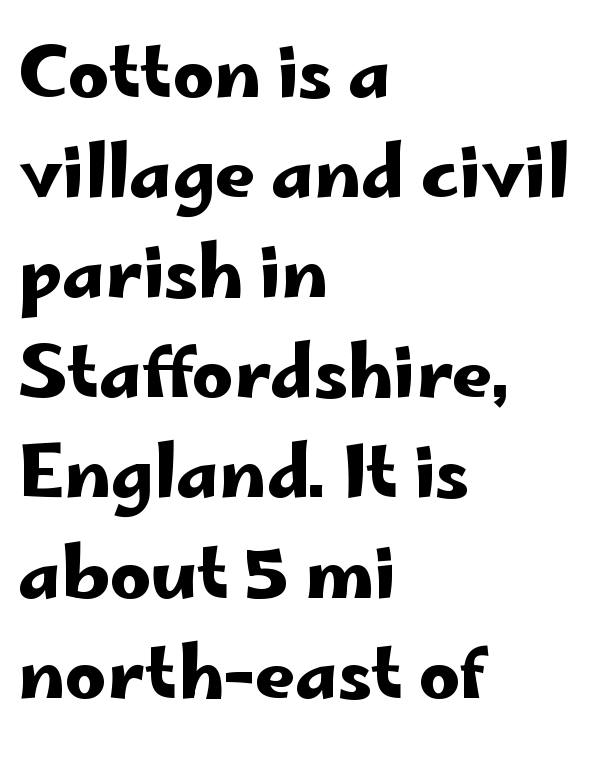
Style check: upright. Note the varied advance widths — an 'i' is clearly narrower than an 'm'. In terms of leading, this rendering sits right in the middle. The face used here is rendered with its standard letterfit. To sum up the face: it is a sans, with no serifs. Check under the words: just untouched page.
